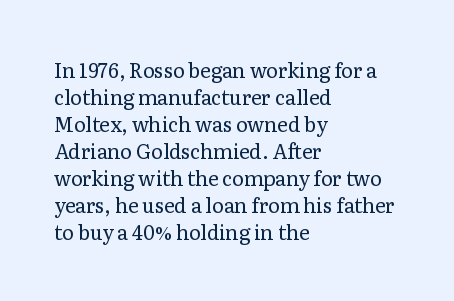
Q: Is the text bold? A: No.
Q: Is the text italic (slanted)? A: No, it is upright.
Q: Is the text underlined? A: No.
Q: How is the paragraph aligned? A: Left-aligned.
Q: Is the spacing between letters normal or unusually wide? A: Normal.
Q: Is the spacing between lines tight, normal or loose? A: Normal.
